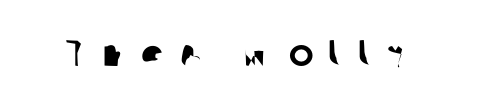
Q: Is the typeface a serif or a sans-serif typeface? A: Sans-serif.
Q: Is the text underlined? A: No.
Q: Is the spacing between letters normal or unusually wide? A: Unusually wide.
Q: Width (condensed, normal, or wide)? A: Normal.
Q: Stroke contrast? A: Low.
Q: x-height? A: Medium.
Q: Monospaced? A: No.
